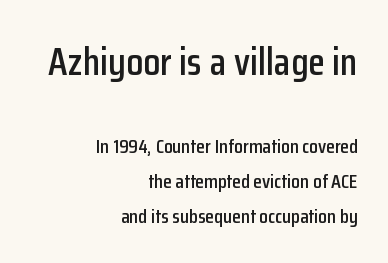
The image shows 39 px condensed sans-serif type, upright; set right-aligned, line spacing 1.76x, normal letter spacing, not underlined; the first (top) block is 1.95x larger; low stroke contrast and a medium x-height.
